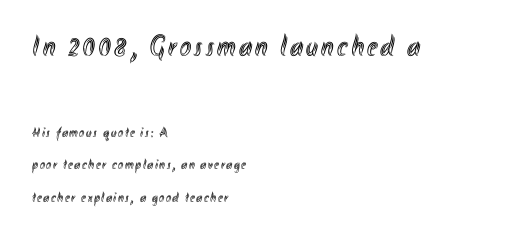
The image shows 30 px condensed type; set left-aligned, loose line spacing (2.32x), not underlined; the first (top) block is 2.14x larger; a small x-height.
